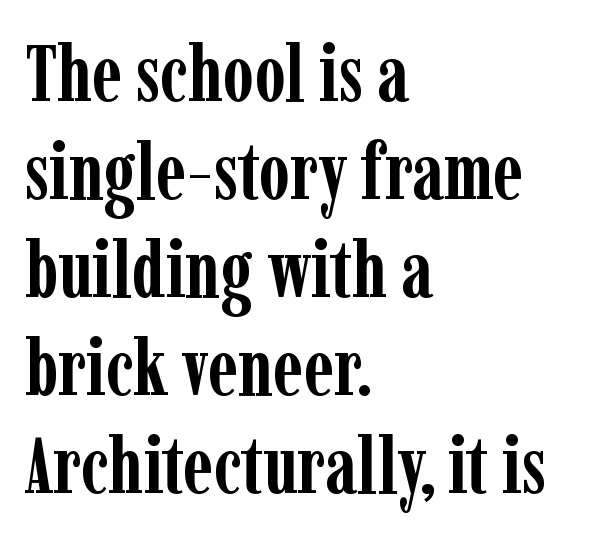
Q: Is the text bold? A: Yes.
Q: Is the text italic (slanted)? A: No, it is upright.
Q: Is the typeface a serif or a sans-serif typeface? A: Serif.
Q: Is the text underlined? A: No.
Q: How is the paragraph aligned? A: Left-aligned.
Q: Is the spacing between letters normal or unusually wide? A: Normal.
Q: Width (condensed, normal, or wide)? A: Condensed.
Q: Stroke contrast? A: Low.
Q: x-height? A: Medium.
Q: Monospaced? A: No.
